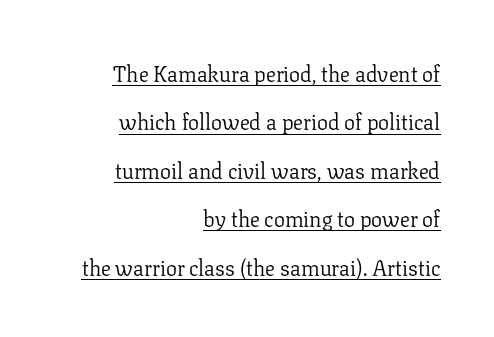
Ascenders rise straight up at ninety degrees. The designer dialed line spacing up above the default. Nothing unusual about the tracking: characters are spaced as the font intends. Summary of weight: not heavy and not bold. Like a heading marked for emphasis, these lines bear an underscore. Where is the straight margin? On the right.
